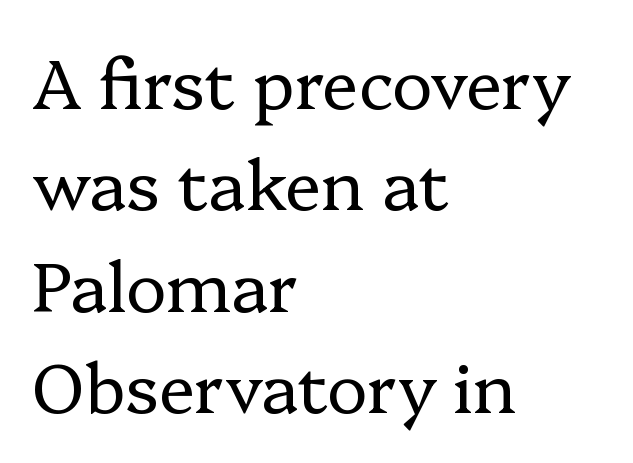
Note: serifs present on the glyphs. The letters stand straight up with perfectly vertical stems. On a weight scale, this lands at 450 or below. Observe the ordinary spacing: letters are neighbours, not strangers. The passage shown is typed in a proportional face where columns would drift.
